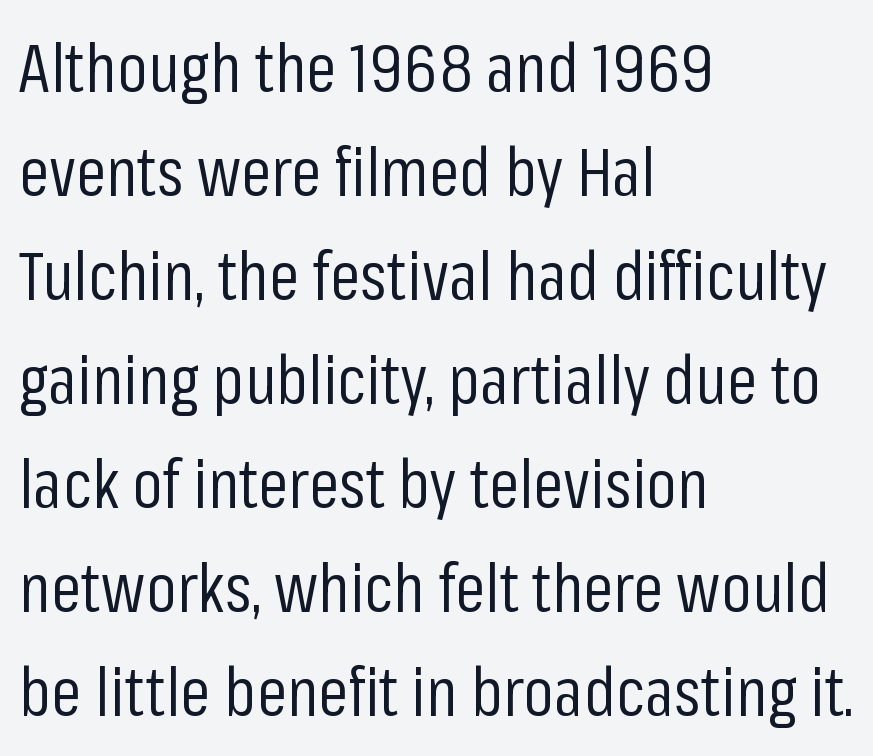
{"serif": "no", "italic": "no", "bold": "no", "weight": "regular", "width": "condensed", "stroke_contrast": "low", "x_height": "medium", "monospaced": "no", "underline": "no", "align": "left", "line_spacing": "normal", "line_spacing_ratio": 1.53, "letter_spacing": "normal", "letter_spacing_em": 0.0, "glyph_px": 68}
